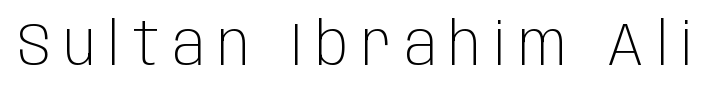
Underline: absent. These lines were composed using upright roman letters. Is this a fixed-width face? No — the glyphs have proportional, varying widths. Stroke mass is kept to a normal reading level or below.
